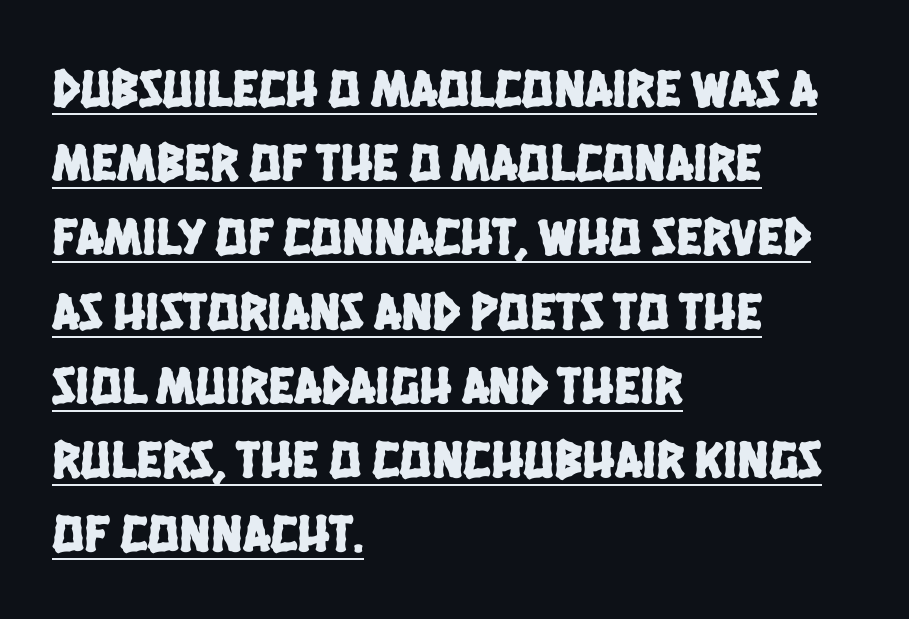
Q: Is the typeface a serif or a sans-serif typeface? A: Sans-serif.
Q: Is the text underlined? A: Yes.
Q: How is the paragraph aligned? A: Left-aligned.
Q: Is the spacing between letters normal or unusually wide? A: Normal.
Q: Is the spacing between lines tight, normal or loose? A: Normal.
Q: Width (condensed, normal, or wide)? A: Condensed.
Q: Stroke contrast? A: Low.
Q: x-height? A: Large.
Q: Monospaced? A: No.
